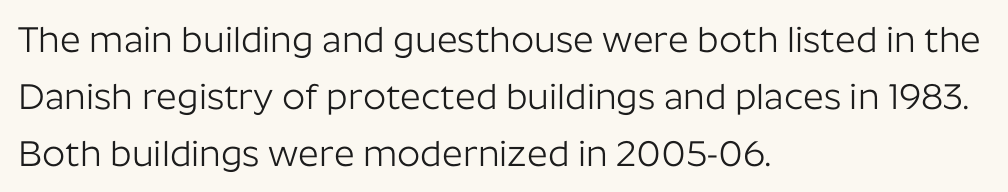
Q: Is the text bold? A: No.
Q: Is the text italic (slanted)? A: No, it is upright.
Q: Is the typeface a serif or a sans-serif typeface? A: Sans-serif.
Q: Is the text underlined? A: No.
Q: How is the paragraph aligned? A: Left-aligned.
Q: Is the spacing between letters normal or unusually wide? A: Normal.
Q: Is the spacing between lines tight, normal or loose? A: Normal.
Q: Width (condensed, normal, or wide)? A: Normal.
Q: Stroke contrast? A: Low.
Q: x-height? A: Medium.
Q: Monospaced? A: No.
